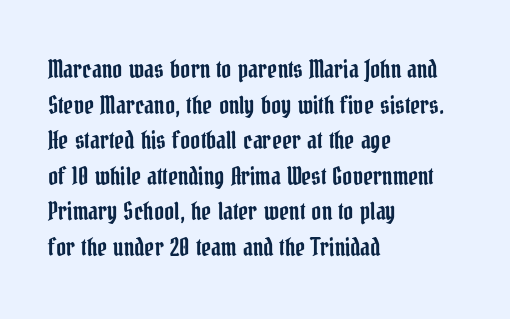
Q: Is the text italic (slanted)? A: No, it is upright.
Q: Is the text underlined? A: No.
Q: How is the paragraph aligned? A: Left-aligned.
Q: Is the spacing between letters normal or unusually wide? A: Normal.
Q: Is the spacing between lines tight, normal or loose? A: Normal.
